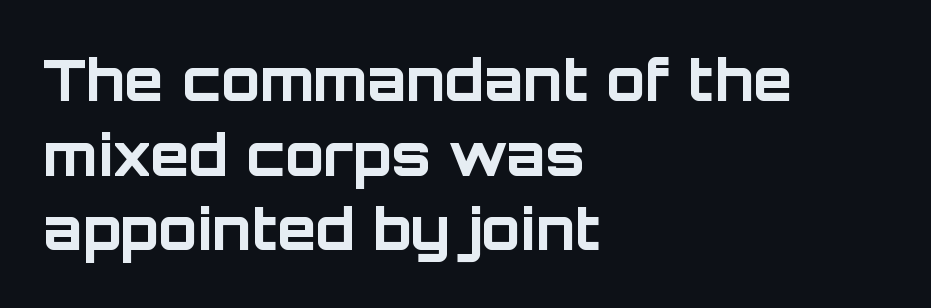
The letterforms sit shoulder to shoulder at normal distance. The sample has been set heavy, in full bold. The leading is moderate, giving the passage an even texture. Note the varied advance widths — an 'i' is clearly narrower than an 'm'. Lines of text with bare space underneath.
